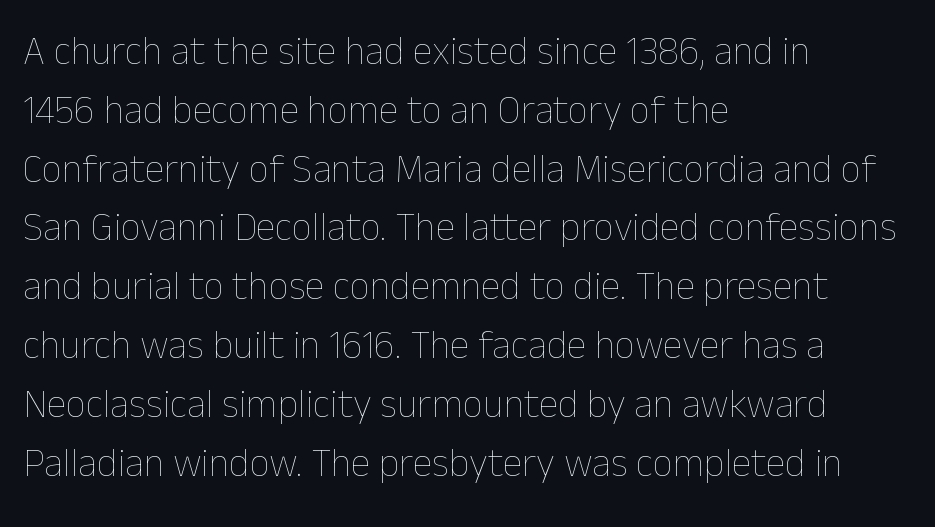
{"italic": "no", "bold": "no", "weight": "thin", "width": "normal", "stroke_contrast": "low", "x_height": "medium", "monospaced": "no", "underline": "no", "align": "left", "line_spacing": "normal", "line_spacing_ratio": 1.47, "letter_spacing": "normal", "letter_spacing_em": 0.0, "glyph_px": 40}
